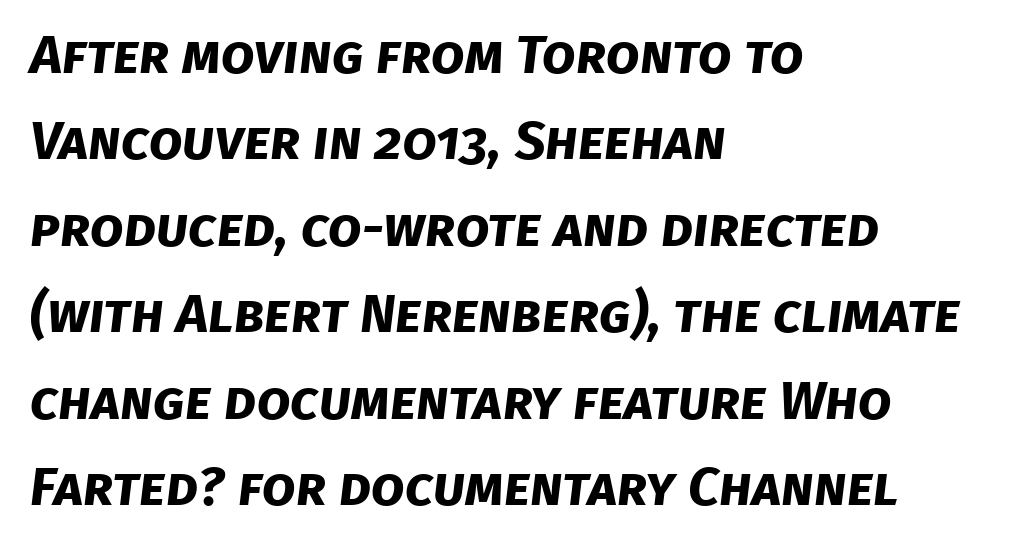
{"serif": "no", "bold": "yes", "weight": "bold", "width": "normal", "stroke_contrast": "low", "x_height": "large", "monospaced": "no", "underline": "no", "align": "left", "line_spacing": "normal", "line_spacing_ratio": 1.6, "letter_spacing": "normal", "letter_spacing_em": 0.0, "glyph_px": 54}
